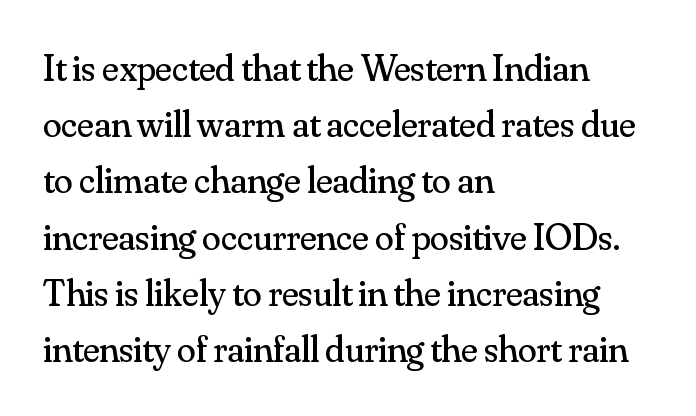
The image shows 38 px regular-weight serif type, upright; set left-aligned, normal line spacing (1.48x), normal letter spacing, not underlined; medium stroke contrast and a small x-height.
